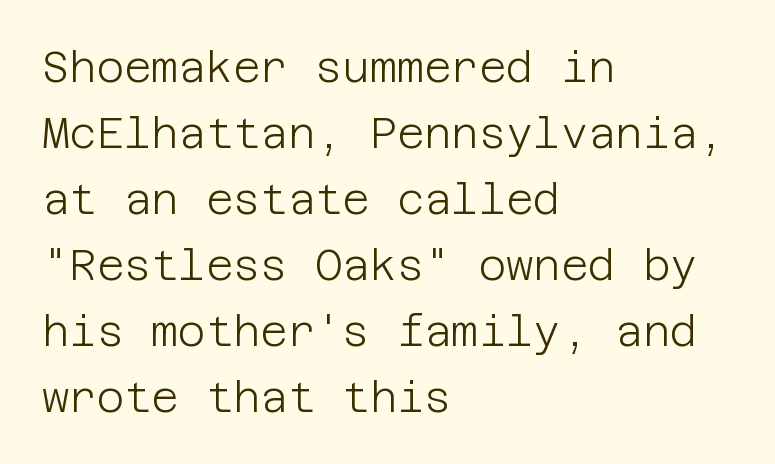
{"serif": "no", "italic": "no", "bold": "no", "weight": "light", "width": "normal", "stroke_contrast": "low", "x_height": "large", "underline": "no", "align": "left", "line_spacing": "normal", "line_spacing_ratio": 1.57, "letter_spacing": "normal", "letter_spacing_em": 0.0, "glyph_px": 42}
